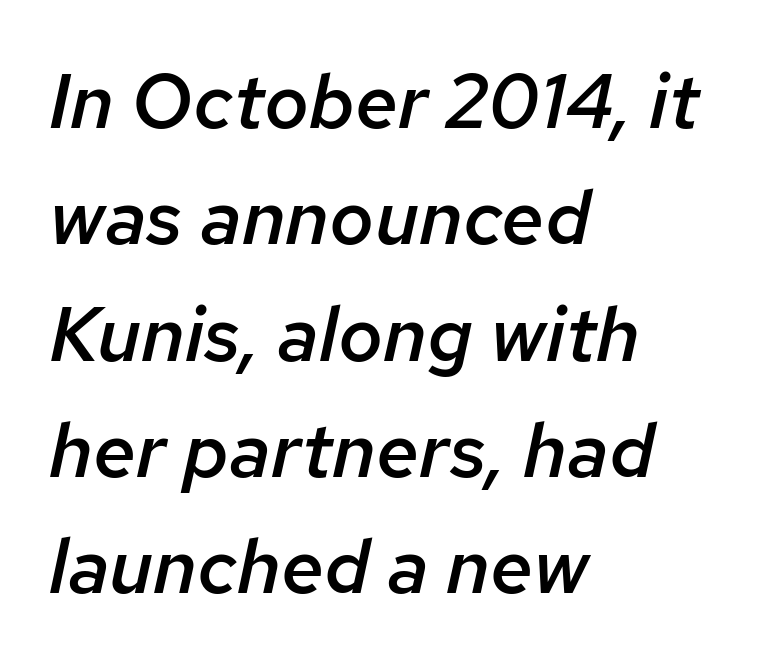
Students, this is semibold: more ink than regular, less than bold. Tall strokes in this sample are angled rather than plumb. How are the letters spaced? Ordinarily, with no added tracking. The designer left line spacing at the default. Visually the block forms a straight wall on the left and a jagged coastline on the right.
